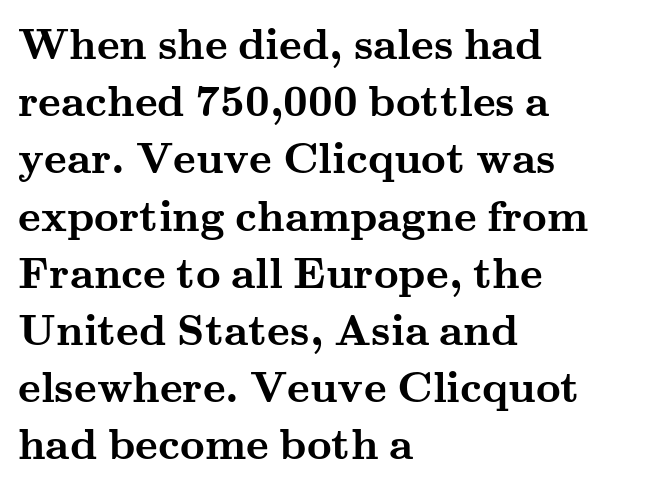
The image shows 43 px semibold, wide serif type, upright; set left-aligned, normal line spacing (1.33x), normal letter spacing, not underlined; medium stroke contrast and a small x-height.
